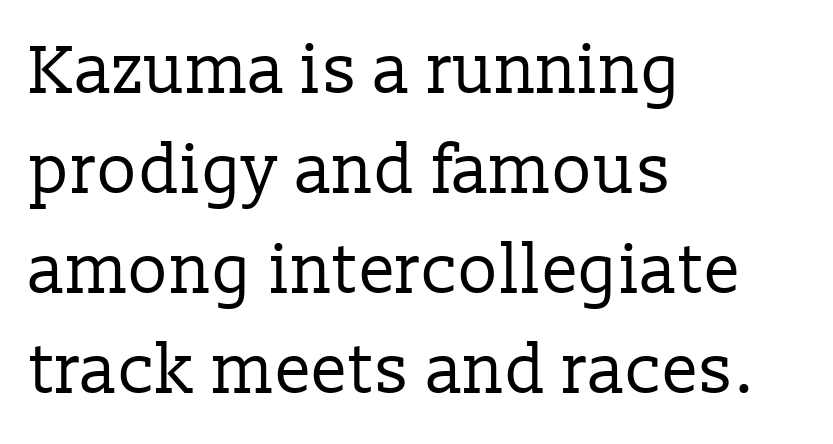
The image shows 68 px regular-weight serif type, upright; set left-aligned, normal line spacing (1.47x), normal letter spacing, not underlined; low stroke contrast and a medium x-height.
